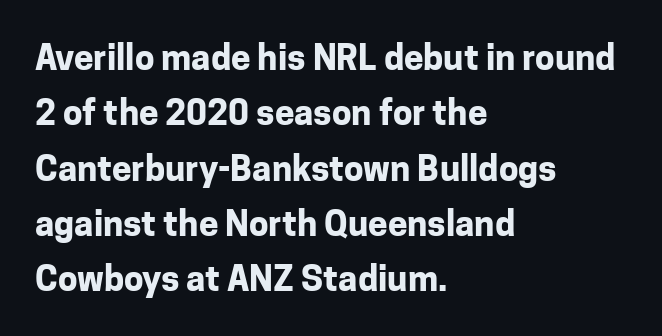
{"serif": "no", "italic": "no", "bold": "yes", "weight": "bold", "width": "normal", "stroke_contrast": "low", "x_height": "medium", "monospaced": "no", "underline": "no", "align": "left", "line_spacing": "normal", "line_spacing_ratio": 1.58, "letter_spacing": "normal", "letter_spacing_em": 0.0, "glyph_px": 35}
